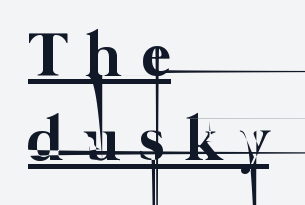
Q: Is the text bold? A: No.
Q: Is the text underlined? A: Yes.
Q: How is the paragraph aligned? A: Left-aligned.
Q: Is the spacing between letters normal or unusually wide? A: Unusually wide.
Q: Is the spacing between lines tight, normal or loose? A: Normal.
Q: Width (condensed, normal, or wide)? A: Normal.
Q: Stroke contrast? A: Low.
Q: x-height? A: Medium.
Q: Monospaced? A: No.
